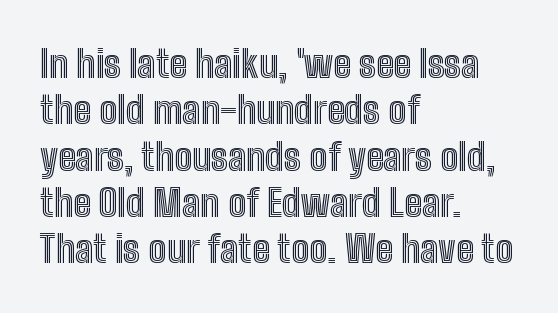
{"italic": "no", "width": "condensed", "x_height": "medium", "monospaced": "no", "underline": "no", "align": "left", "line_spacing_ratio": 1.22, "letter_spacing": "normal", "letter_spacing_em": 0.0, "glyph_px": 38}
